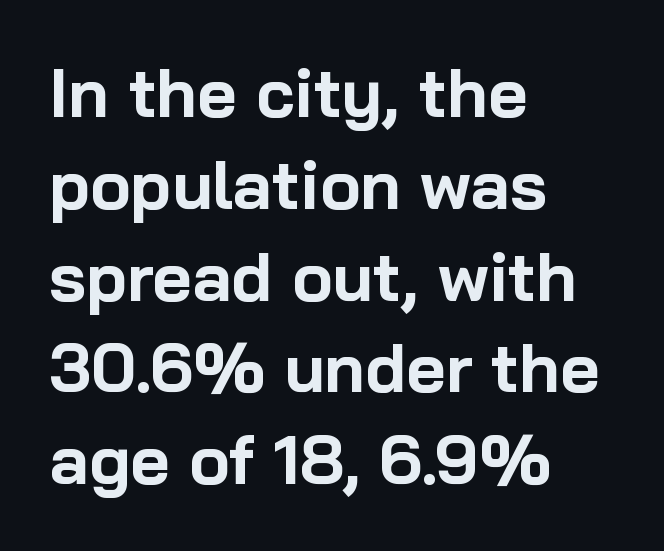
The image shows 68 px bold sans-serif type, upright; set left-aligned, normal line spacing (1.35x), normal letter spacing, not underlined; low stroke contrast and a medium x-height.
